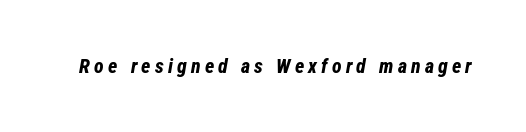
This sample uses an oblique cut, with every glyph tilted off the vertical. Notice how thick the strokes are: this is what a full bold looks like. Words appear elongated and porous because spacing is wide. Anything drawn beneath the words? Only blank space.
